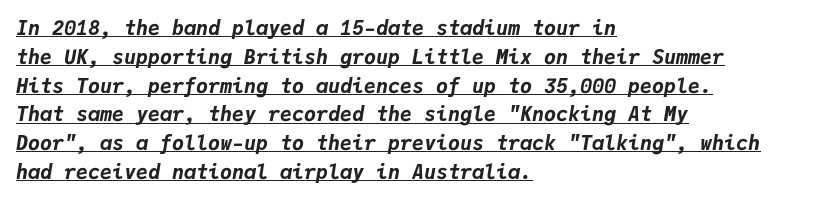
The image shows 20 px bold type, italic (leaning right); set left-aligned, normal line spacing (1.44x), normal letter spacing, underlined.
